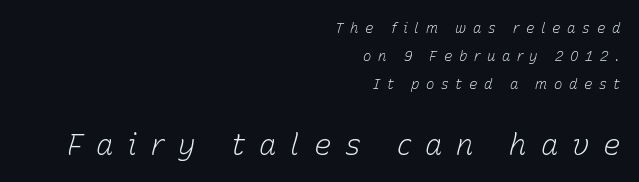
The image shows 29 px light type, italic (leaning right); set right-aligned, loose line spacing (2.01x), unusually wide letter spacing (+0.47 em), not underlined; the second (bottom) block is 2.07x larger; low stroke contrast and a medium x-height.
